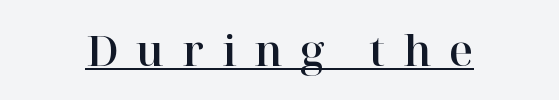
Q: Is the text italic (slanted)? A: No, it is upright.
Q: Is the typeface a serif or a sans-serif typeface? A: Serif.
Q: Is the text underlined? A: Yes.
Q: How is the paragraph aligned? A: Centered.
Q: Is the spacing between letters normal or unusually wide? A: Unusually wide.
Q: Width (condensed, normal, or wide)? A: Normal.
Q: Stroke contrast? A: High.
Q: x-height? A: Medium.
Q: Monospaced? A: No.
